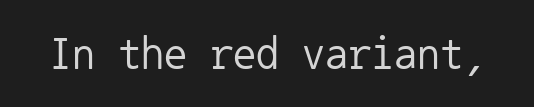
The image shows 46 px regular-weight sans-serif type, upright, monospaced; set normal letter spacing, not underlined; low stroke contrast and a medium x-height.
